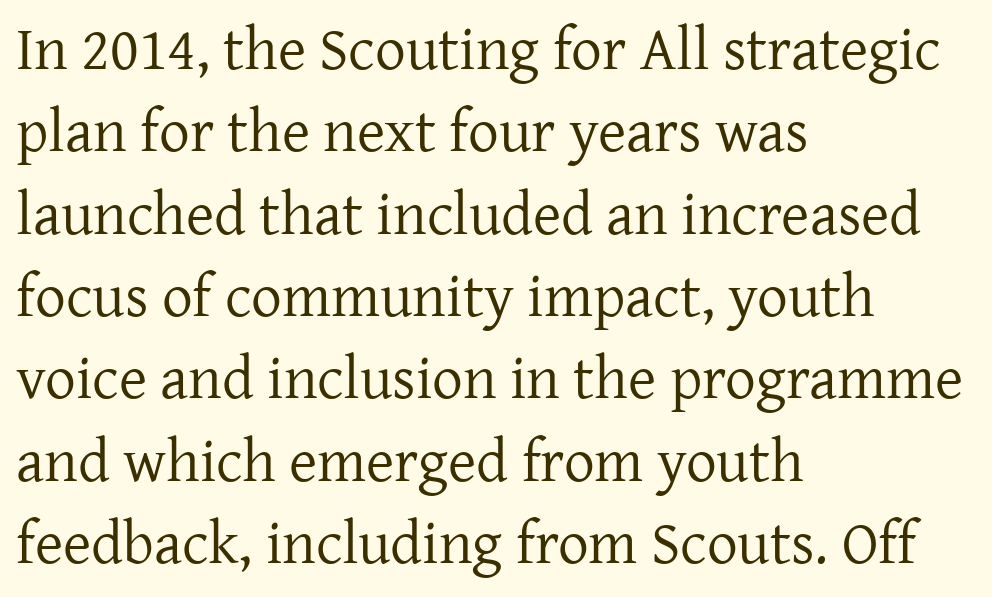
The image shows 61 px regular-weight serif type, upright; set left-aligned, normal line spacing (1.35x), normal letter spacing, not underlined; low stroke contrast and a medium x-height.
